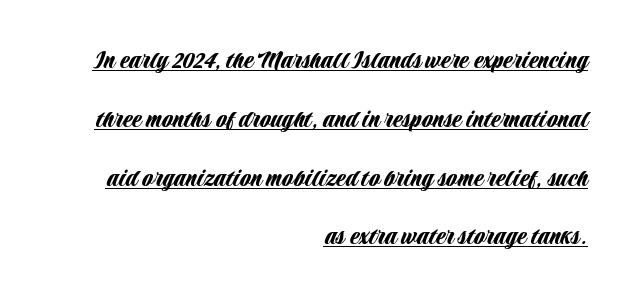
{"serif": "no", "width": "condensed", "stroke_contrast": "low", "x_height": "large", "monospaced": "no", "underline": "yes", "align": "right", "line_spacing": "loose", "line_spacing_ratio": 2.1, "letter_spacing": "normal", "letter_spacing_em": 0.0, "glyph_px": 28}
